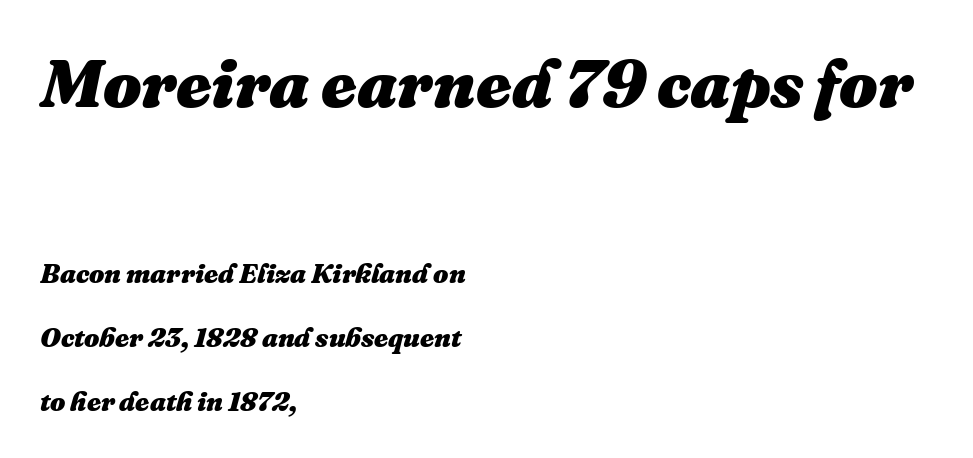
Q: Is the text bold? A: Yes.
Q: Is the text italic (slanted)? A: Yes, it leans right by about 16 degrees.
Q: Is the text underlined? A: No.
Q: How is the paragraph aligned? A: Left-aligned.
Q: Is the spacing between letters normal or unusually wide? A: Normal.
Q: Is the spacing between lines tight, normal or loose? A: Loose.
Q: Which block of text is set in a larger size, the first (top) or the second (bottom)? A: The first (top) one.
Q: Width (condensed, normal, or wide)? A: Normal.
Q: Stroke contrast? A: Medium.
Q: x-height? A: Medium.
Q: Monospaced? A: No.
